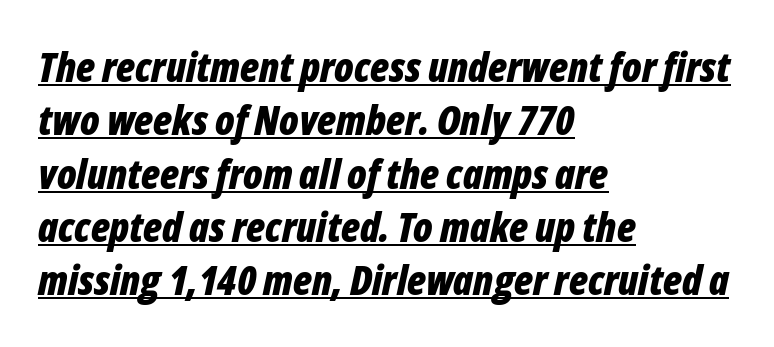
The image shows 41 px bold, condensed type, italic (leaning right); set left-aligned, normal line spacing (1.3x), normal letter spacing, underlined; low stroke contrast and a medium x-height.
